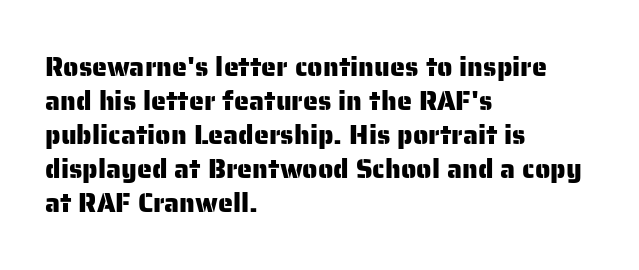
The image shows 27 px text type, upright; set left-aligned, normal line spacing (1.26x), normal letter spacing, not underlined.
